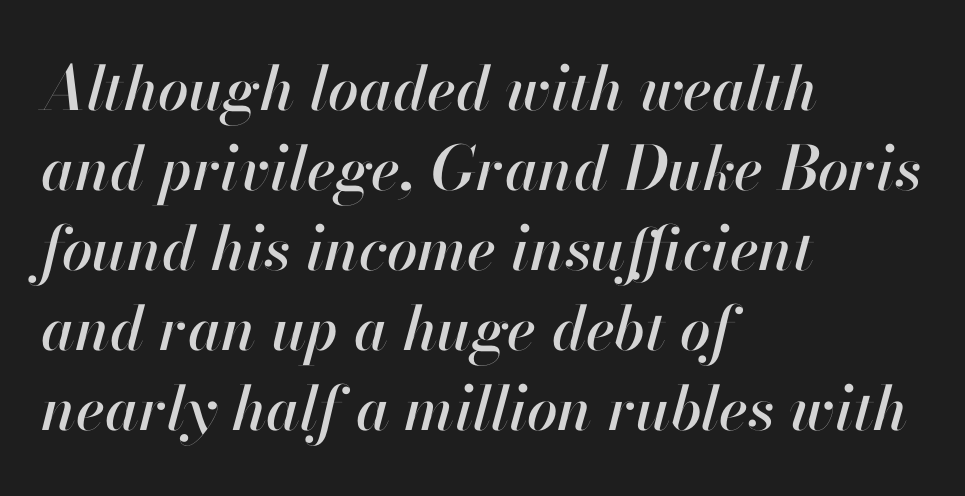
Q: Is the text italic (slanted)? A: Yes, it leans right by about 13 degrees.
Q: Is the text underlined? A: No.
Q: How is the paragraph aligned? A: Left-aligned.
Q: Is the spacing between letters normal or unusually wide? A: Normal.
Q: Is the spacing between lines tight, normal or loose? A: Normal.
Q: Width (condensed, normal, or wide)? A: Normal.
Q: Stroke contrast? A: High.
Q: x-height? A: Small.
Q: Monospaced? A: No.
